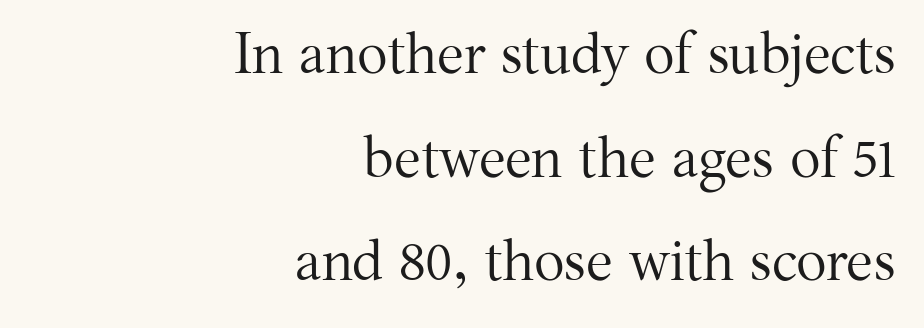
{"serif": "yes", "italic": "no", "bold": "no", "weight": "regular", "width": "normal", "stroke_contrast": "medium", "x_height": "medium", "monospaced": "no", "underline": "no", "align": "right", "line_spacing_ratio": 1.82, "letter_spacing": "normal", "letter_spacing_em": 0.0, "glyph_px": 57}
